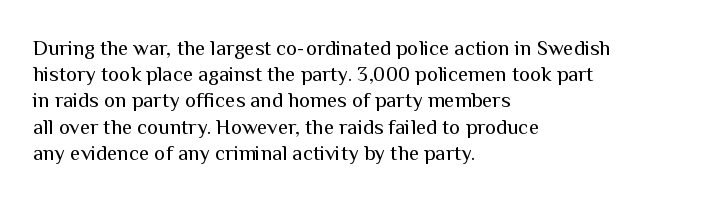
Q: Is the text bold? A: No.
Q: Is the text italic (slanted)? A: No, it is upright.
Q: Is the text underlined? A: No.
Q: How is the paragraph aligned? A: Left-aligned.
Q: Is the spacing between letters normal or unusually wide? A: Normal.
Q: Is the spacing between lines tight, normal or loose? A: Normal.
